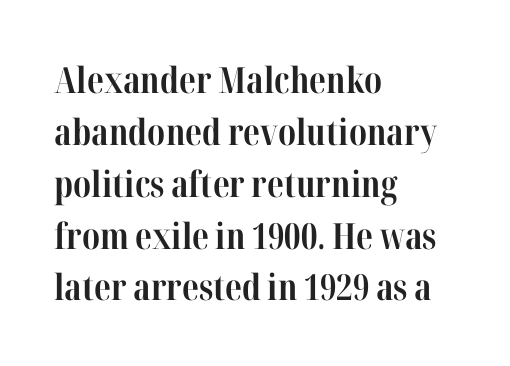
Q: Is the text bold? A: Yes.
Q: Is the text italic (slanted)? A: No, it is upright.
Q: Is the typeface a serif or a sans-serif typeface? A: Serif.
Q: Is the text underlined? A: No.
Q: How is the paragraph aligned? A: Left-aligned.
Q: Is the spacing between letters normal or unusually wide? A: Normal.
Q: Is the spacing between lines tight, normal or loose? A: Normal.
Q: Width (condensed, normal, or wide)? A: Condensed.
Q: Stroke contrast? A: High.
Q: x-height? A: Medium.
Q: Monospaced? A: No.
